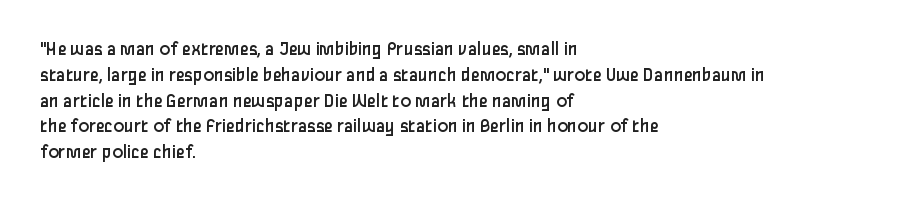
Q: Is the text bold? A: No.
Q: Is the text italic (slanted)? A: No, it is upright.
Q: Is the text underlined? A: No.
Q: How is the paragraph aligned? A: Left-aligned.
Q: Is the spacing between letters normal or unusually wide? A: Normal.
Q: Is the spacing between lines tight, normal or loose? A: Normal.
